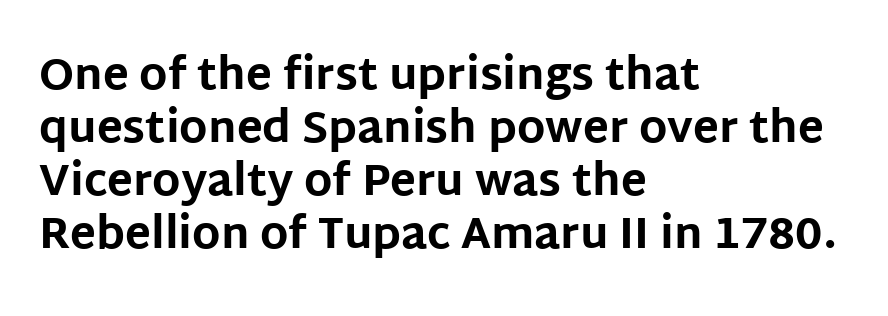
Ordinary non-slanted type is in use. Caption: bold face, heavy strokes. Is the block centered? No — it sits flush against the left margin. Stroke terminals: plain, sans-serif. Tracking here is standard; glyphs follow each other at the usual distance.
